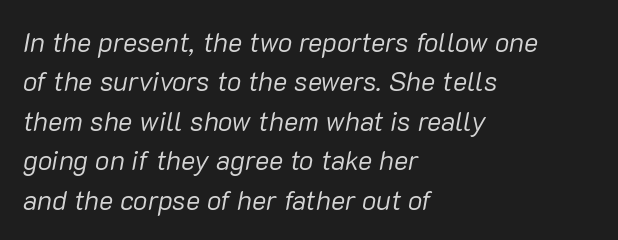
The image shows 27 px text type, italic (leaning right); set left-aligned, normal line spacing (1.46x), normal letter spacing, not underlined.
